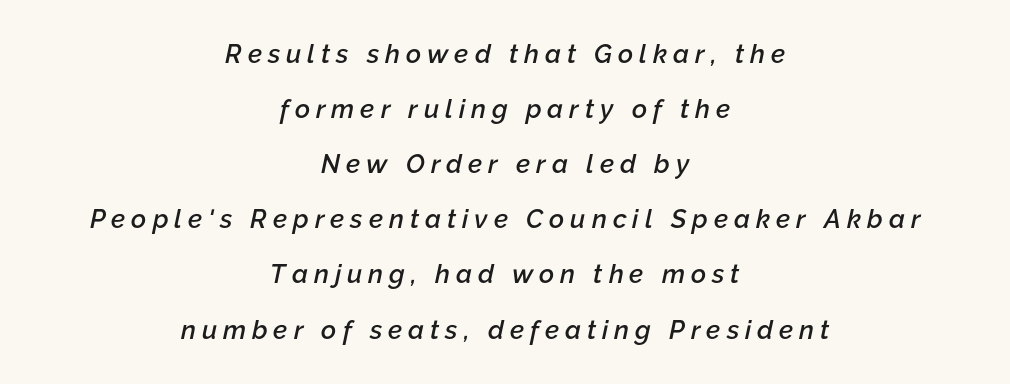
Q: Is the text bold? A: Semi-bold.
Q: Is the text italic (slanted)? A: Yes, it leans right by about 12 degrees.
Q: Is the text underlined? A: No.
Q: How is the paragraph aligned? A: Centered.
Q: Is the spacing between letters normal or unusually wide? A: Unusually wide.
Q: Is the spacing between lines tight, normal or loose? A: Loose.
